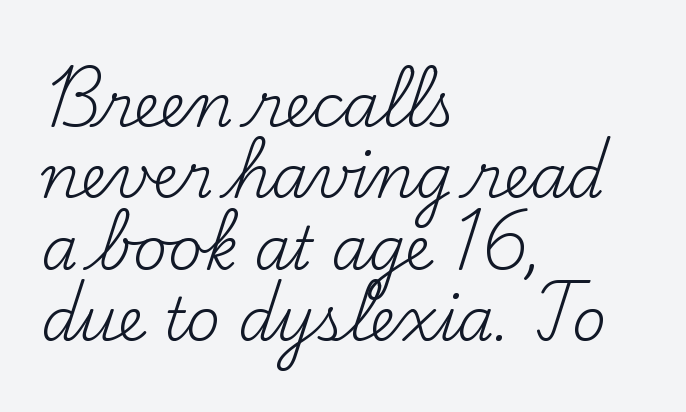
Descenders hang freely into open space. Check where the strokes stop: tiny serifs finish them off. How are the letters spaced? Ordinarily, with no added tracking.
